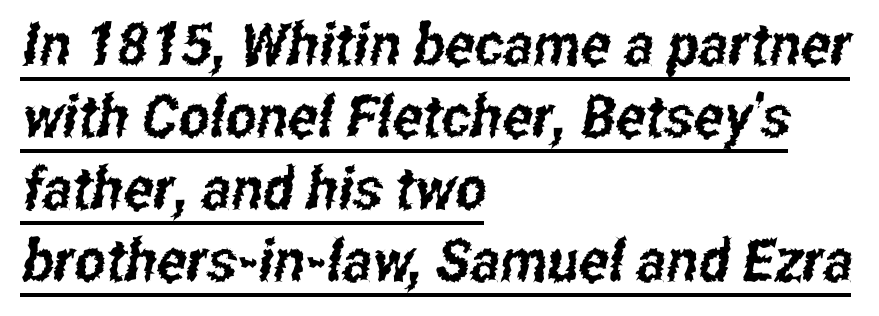
The image shows 59 px condensed sans-serif type; set left-aligned, line spacing 1.22x, normal letter spacing, underlined; low stroke contrast and a medium x-height.
